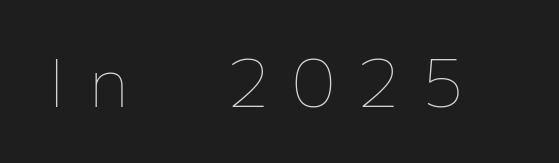
{"italic": "no", "bold": "no", "weight": "thin", "width": "normal", "stroke_contrast": "low", "x_height": "medium", "monospaced": "no", "underline": "no", "letter_spacing": "wide", "letter_spacing_em": 0.36, "glyph_px": 66}
